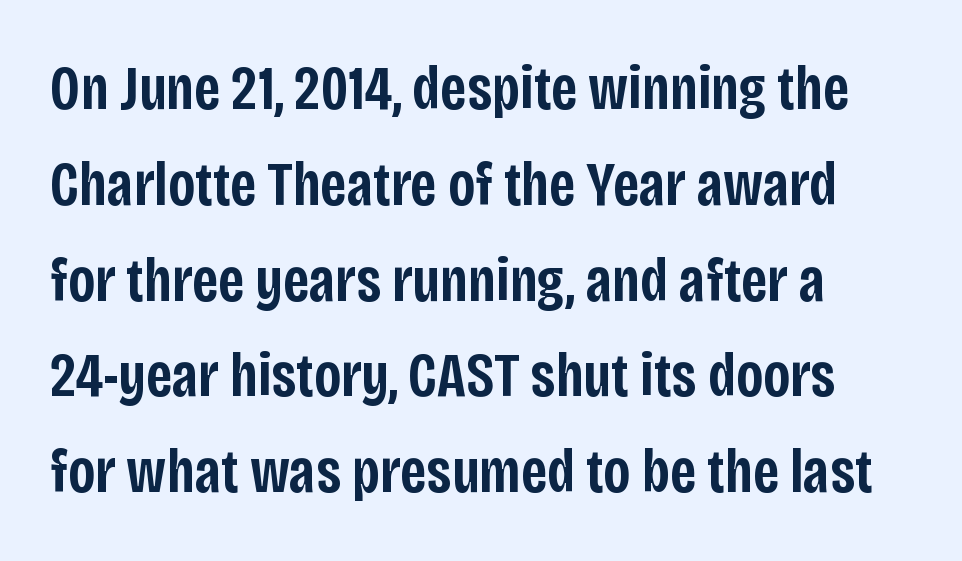
Q: Is the text bold? A: Semi-bold.
Q: Is the text italic (slanted)? A: No, it is upright.
Q: Is the typeface a serif or a sans-serif typeface? A: Sans-serif.
Q: Is the text underlined? A: No.
Q: How is the paragraph aligned? A: Left-aligned.
Q: Is the spacing between letters normal or unusually wide? A: Normal.
Q: Is the spacing between lines tight, normal or loose? A: Normal.
Q: Width (condensed, normal, or wide)? A: Condensed.
Q: Stroke contrast? A: Low.
Q: x-height? A: Large.
Q: Monospaced? A: No.
